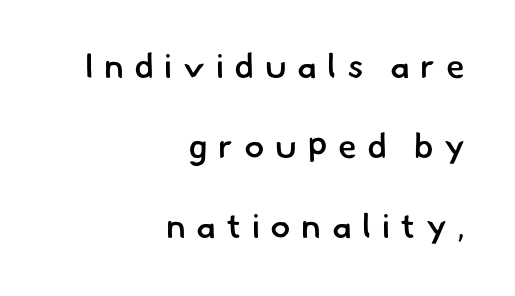
The image shows 34 px semibold sans-serif type; set right-aligned, loose line spacing (2.36x), unusually wide letter spacing (+0.31 em), not underlined; low stroke contrast and a small x-height.
